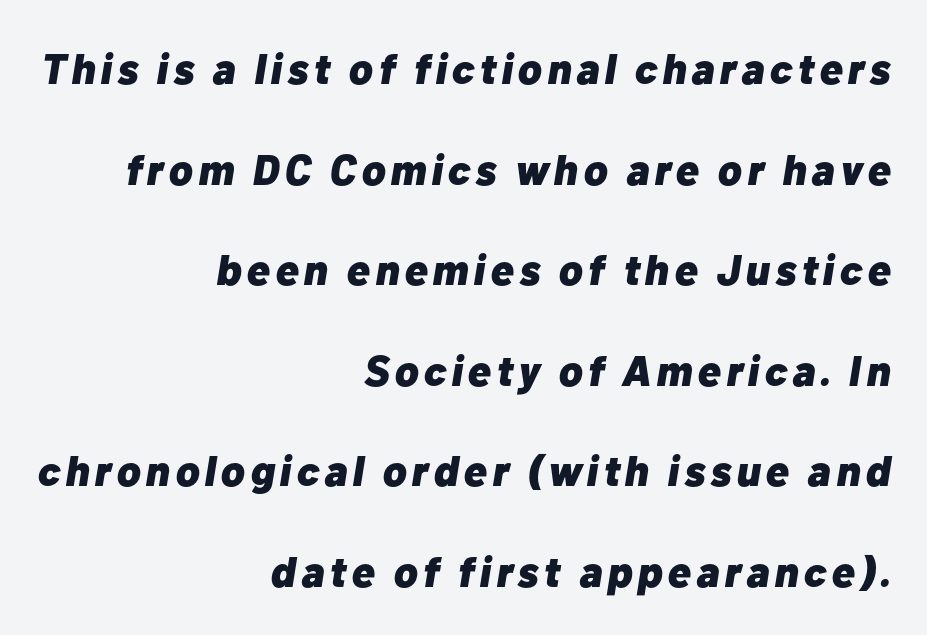
The image shows 43 px heavy type, italic (leaning right); set right-aligned, loose line spacing (2.34x), not underlined; low stroke contrast and a medium x-height.
